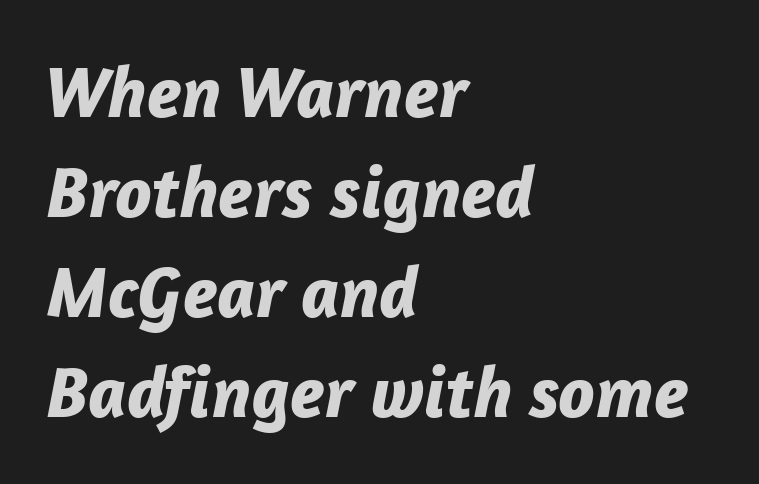
{"italic": "yes", "lean": "right", "slant_degrees": 12, "bold": "yes", "weight": "bold", "width": "normal", "stroke_contrast": "low", "x_height": "medium", "monospaced": "no", "underline": "no", "align": "left", "line_spacing": "normal", "line_spacing_ratio": 1.37, "letter_spacing": "normal", "letter_spacing_em": 0.0, "glyph_px": 73}
